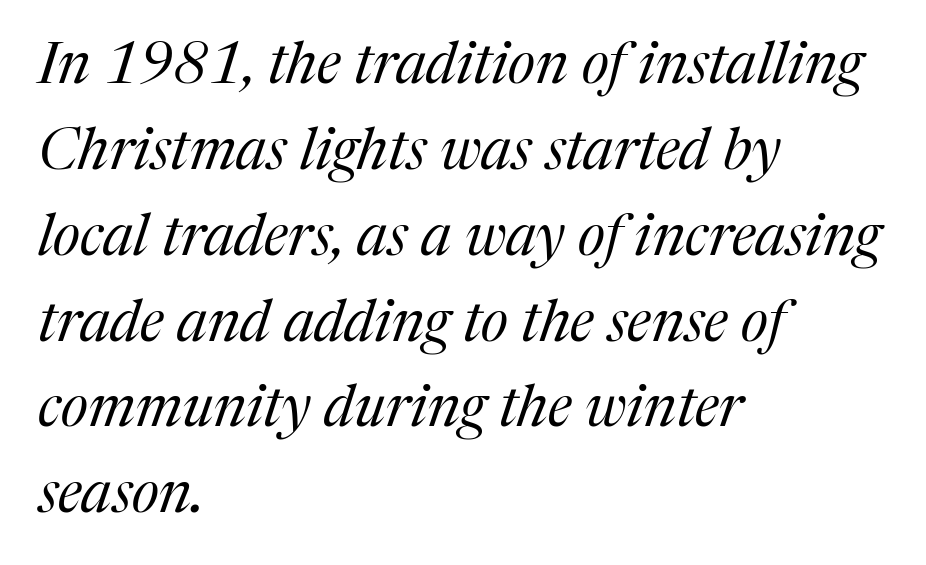
Line spacing here is normal. Is this a fixed-width face? No — the glyphs have proportional, varying widths. Bold? No — there's no thickening of the strokes. Type without underlining. This rendering employs a face with finishing strokes, i.e., a serif. The rag falls on the right side of this text block.
